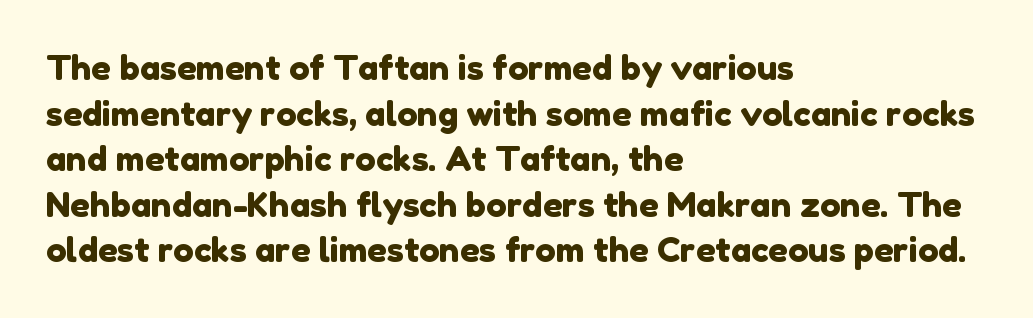
Q: Is the typeface a serif or a sans-serif typeface? A: Sans-serif.
Q: Is the text underlined? A: No.
Q: How is the paragraph aligned? A: Left-aligned.
Q: Is the spacing between letters normal or unusually wide? A: Normal.
Q: Is the spacing between lines tight, normal or loose? A: Normal.
Q: Width (condensed, normal, or wide)? A: Normal.
Q: Stroke contrast? A: Low.
Q: x-height? A: Medium.
Q: Monospaced? A: No.
